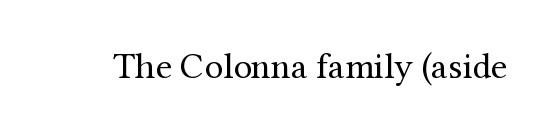
Inter-character spacing is left at the font's built-in metrics. Here the designer chose a conventional face with non-uniform glyph widths. The text was rendered using a seriffed face with decorative stroke endings. The lettering stays uniformly vertical, giving the passage a roman look. Bold? No — there's no thickening of the strokes.
